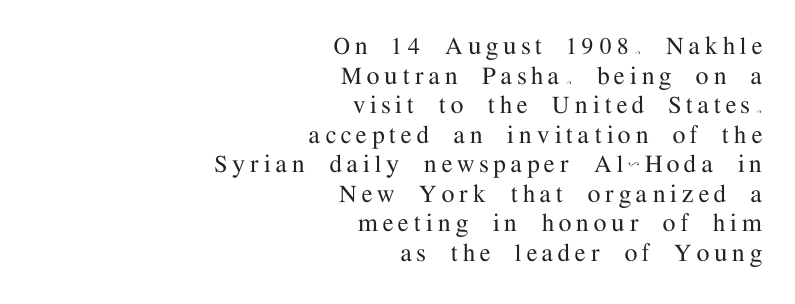
Q: Is the text italic (slanted)? A: No, it is upright.
Q: Is the typeface a serif or a sans-serif typeface? A: Serif.
Q: Is the text underlined? A: No.
Q: How is the paragraph aligned? A: Right-aligned.
Q: Is the spacing between lines tight, normal or loose? A: Tight.
Q: Width (condensed, normal, or wide)? A: Normal.
Q: Stroke contrast? A: Medium.
Q: x-height? A: Medium.
Q: Monospaced? A: No.
